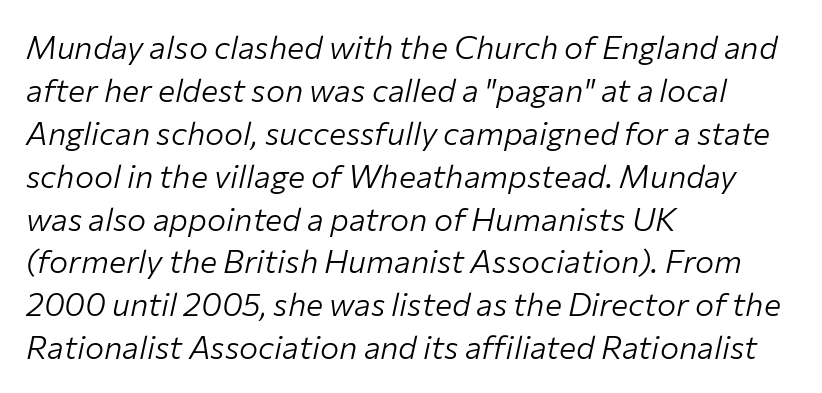
The image shows 32 px light type, italic (leaning right); set left-aligned, normal line spacing (1.34x), normal letter spacing, not underlined; low stroke contrast and a medium x-height.
